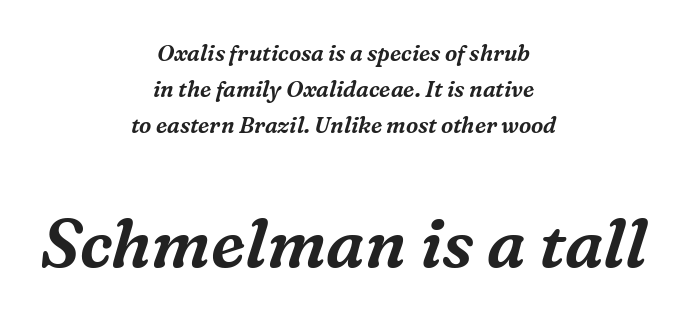
{"serif": "yes", "italic": "yes", "lean": "right", "slant_degrees": 16, "width": "normal", "stroke_contrast": "medium", "x_height": "medium", "monospaced": "no", "underline": "no", "align": "center", "line_spacing": "normal", "line_spacing_ratio": 1.64, "letter_spacing": "normal", "letter_spacing_em": 0.0, "larger_block": "second", "size_ratio": 3.05, "glyph_px": 67}
